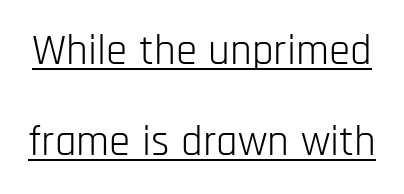
{"serif": "no", "italic": "no", "bold": "no", "weight": "light", "width": "condensed", "stroke_contrast": "low", "x_height": "large", "monospaced": "no", "underline": "yes", "line_spacing": "loose", "line_spacing_ratio": 2.11, "letter_spacing": "normal", "letter_spacing_em": 0.0, "glyph_px": 43}
